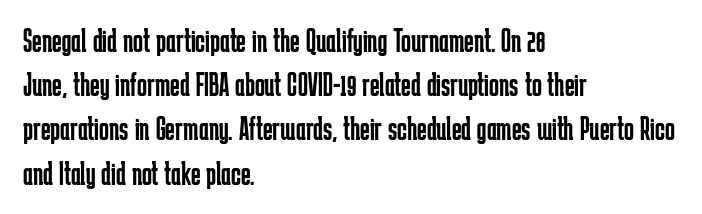
The image shows 33 px regular-weight, condensed sans-serif type, upright; set left-aligned, normal line spacing (1.34x), normal letter spacing, not underlined; low stroke contrast and a medium x-height.
